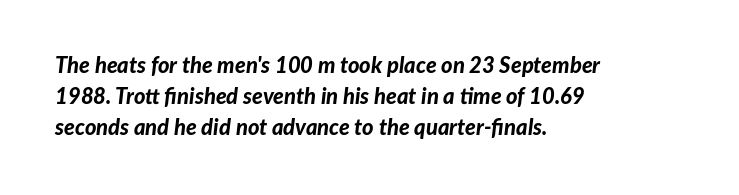
Heft: maximum for text — a bold. Quick note: underline off. Normally led — the rows are evenly, conventionally spaced. The font's italic variant was chosen for this text. The gaps between neighbouring characters are ordinary and unremarkable.
